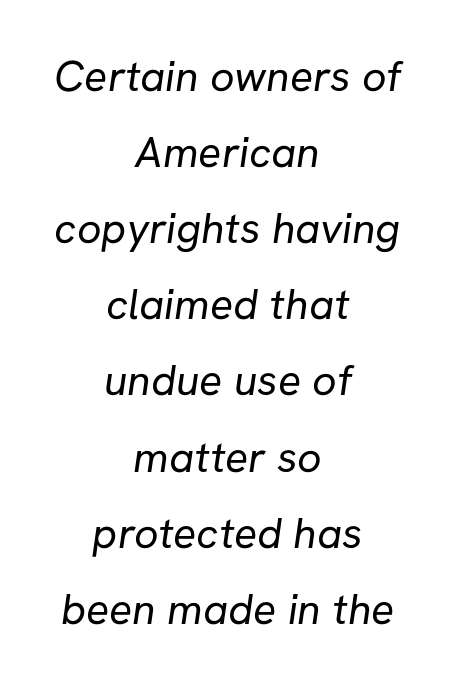
There is no visible air inserted between adjacent glyphs. Descenders are the only things crossing below the line. Weight: regular or lighter. A student would call this center alignment; a typographer would say set centered.
